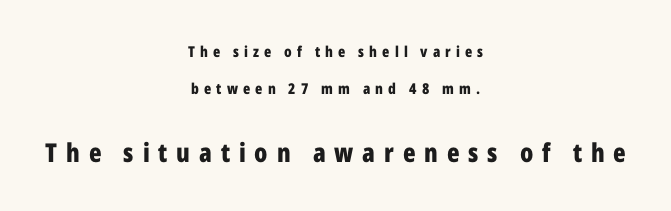
The image shows 26 px bold type, upright; set centered, loose line spacing (2.45x), unusually wide letter spacing (+0.34 em), not underlined; the second (bottom) block is 1.73x larger.
